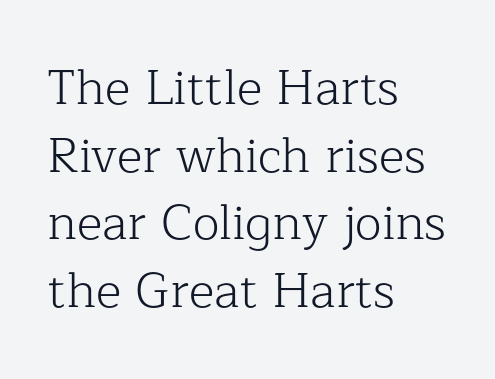
Here the designer chose a conventional face with non-uniform glyph widths. These lines are composed in type with serifs. Heft: none added — not bold. The glyphs are unaccompanied by any horizontal stroke below them. A roman cut, with each character standing at attention.
